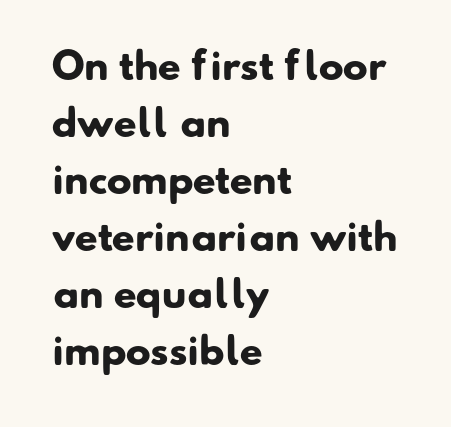
Q: Is the text bold? A: Yes.
Q: Is the typeface a serif or a sans-serif typeface? A: Sans-serif.
Q: Is the text underlined? A: No.
Q: How is the paragraph aligned? A: Left-aligned.
Q: Is the spacing between letters normal or unusually wide? A: Normal.
Q: Is the spacing between lines tight, normal or loose? A: Normal.
Q: Width (condensed, normal, or wide)? A: Normal.
Q: Stroke contrast? A: Low.
Q: x-height? A: Small.
Q: Monospaced? A: No.
